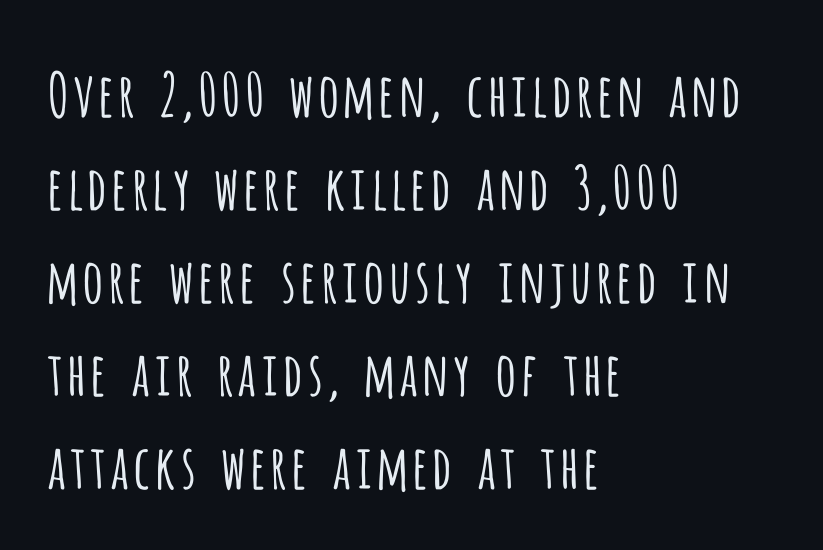
The designer went with a sans here, leaving each stem footless. These lines keep a tight, regular rhythm from letter to letter. Counters stay open thanks to moderate or lighter strokes. This sample keeps an unexceptional amount of space between lines. The font's upright variant was chosen for this text.
